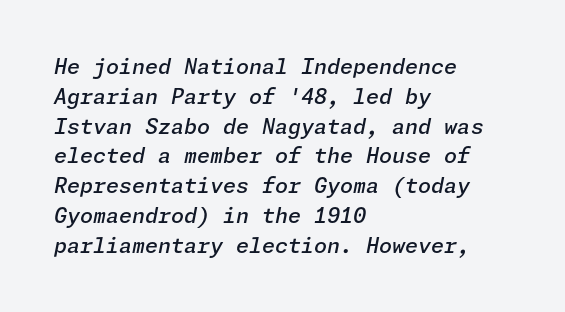
The lines are quadded left. Students, this is semibold: more ink than regular, less than bold. Decoration check: the copy has no underline. Vertically, the passage feels balanced, rows spaced as you'd expect. Notice how the stems are inclined rather than vertical — that's the hallmark of italics.
